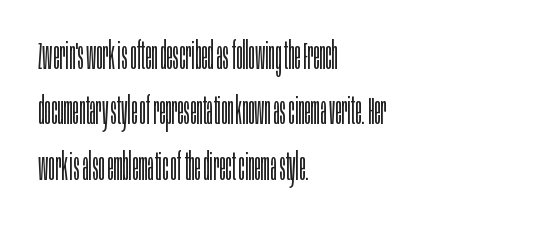
{"serif": "no", "italic": "no", "bold": "no", "weight": "light", "width": "condensed", "stroke_contrast": "low", "x_height": "large", "monospaced": "no", "underline": "no", "align": "left", "line_spacing": "normal", "line_spacing_ratio": 1.46, "letter_spacing": "normal", "letter_spacing_em": 0.0, "glyph_px": 38}
